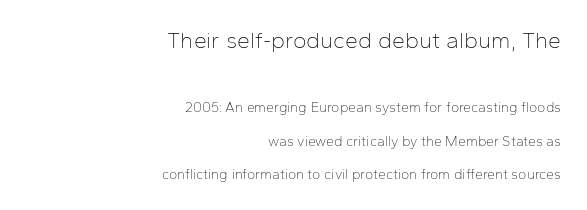
Q: Is the text bold? A: No.
Q: Is the text italic (slanted)? A: No, it is upright.
Q: Is the text underlined? A: No.
Q: How is the paragraph aligned? A: Right-aligned.
Q: Is the spacing between letters normal or unusually wide? A: Normal.
Q: Is the spacing between lines tight, normal or loose? A: Loose.
Q: Which block of text is set in a larger size, the first (top) or the second (bottom)? A: The first (top) one.
